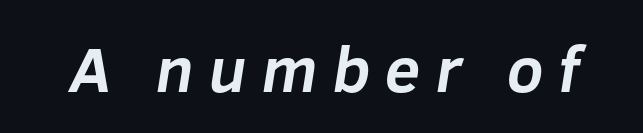
{"serif": "no", "bold": "yes", "weight": "bold", "width": "normal", "stroke_contrast": "low", "x_height": "medium", "monospaced": "no", "underline": "no", "letter_spacing": "wide", "letter_spacing_em": 0.23, "glyph_px": 64}
